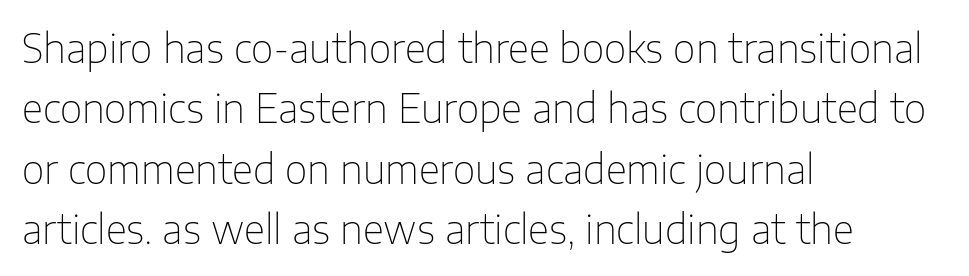
Successive baselines arrive at the customary interval. Look at the tracking — it's just the regular setting, nothing added. A sans-serif font was chosen for this passage. Stroke mass is kept to a normal reading level or below. Lines of text with bare space underneath. The lettering holds an erect, upright posture throughout.
